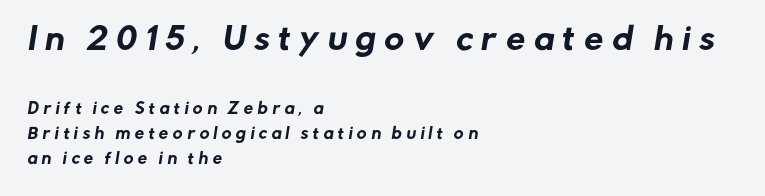
{"serif": "no", "width": "normal", "stroke_contrast": "low", "x_height": "medium", "monospaced": "no", "underline": "no", "align": "left", "line_spacing": "normal", "line_spacing_ratio": 1.69, "letter_spacing": "wide", "letter_spacing_em": 0.3, "larger_block": "first", "size_ratio": 2.0, "glyph_px": 30}
